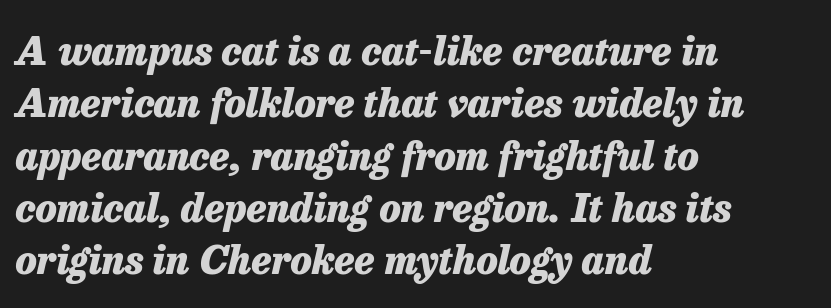
The image shows 39 px heavy type, italic (leaning right); set left-aligned, normal line spacing (1.34x), normal letter spacing, not underlined; low stroke contrast and a medium x-height.
